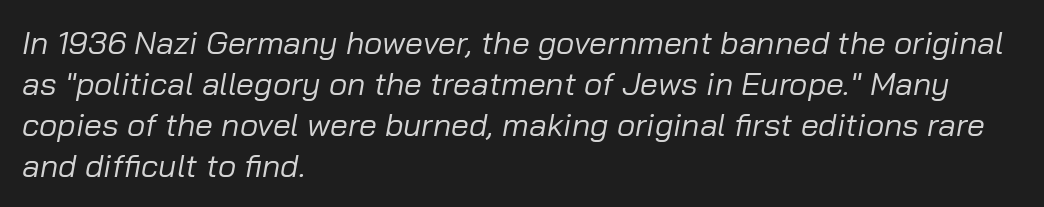
Q: Is the text bold? A: No.
Q: Is the text italic (slanted)? A: Yes, it leans right by about 10 degrees.
Q: Is the text underlined? A: No.
Q: How is the paragraph aligned? A: Left-aligned.
Q: Is the spacing between letters normal or unusually wide? A: Normal.
Q: Is the spacing between lines tight, normal or loose? A: Normal.
Q: Width (condensed, normal, or wide)? A: Normal.
Q: Stroke contrast? A: Low.
Q: x-height? A: Medium.
Q: Monospaced? A: No.
